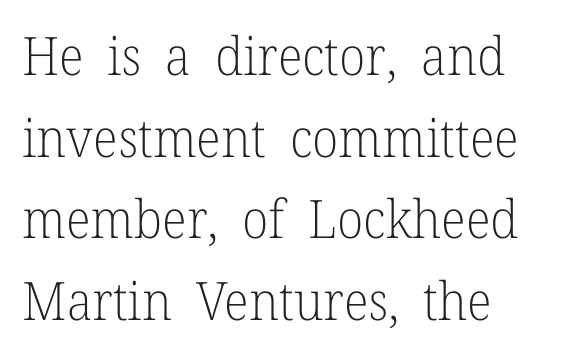
Casual observation: everything's shoved over to the left. Is there any slant? The stems are plumb. Serifs: yes, visible at the terminals of the letterforms. Clear beneath every line of the passage. A typesetter would call this proportional, since set widths differ per character.
